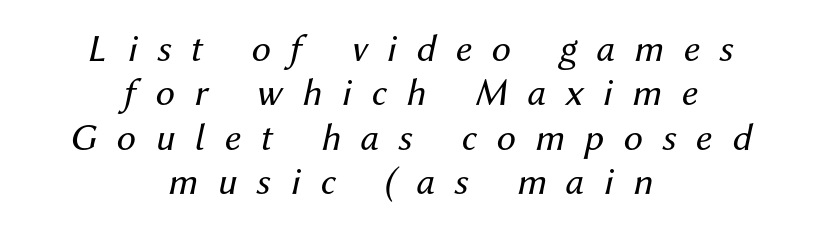
The image shows 39 px regular-weight type, italic (leaning right); set centered, tight line spacing (1.14x), unusually wide letter spacing (+0.5 em), not underlined; medium stroke contrast and a medium x-height.
